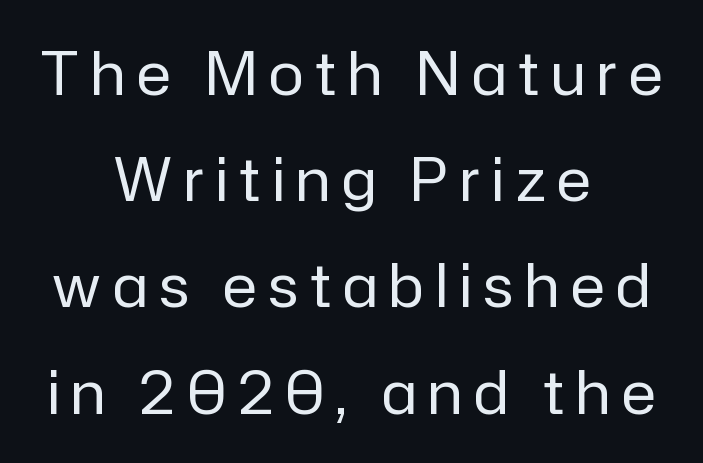
{"serif": "no", "italic": "no", "bold": "no", "weight": "regular", "width": "normal", "stroke_contrast": "low", "x_height": "medium", "monospaced": "no", "underline": "no", "align": "center", "line_spacing_ratio": 1.8, "letter_spacing": "wide", "letter_spacing_em": 0.2, "glyph_px": 59}
